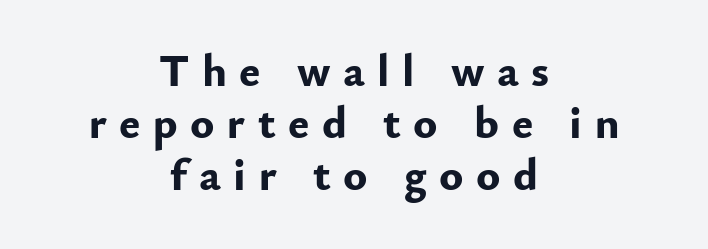
Q: Is the text bold? A: Yes.
Q: Is the text italic (slanted)? A: No, it is upright.
Q: Is the typeface a serif or a sans-serif typeface? A: Sans-serif.
Q: Is the text underlined? A: No.
Q: How is the paragraph aligned? A: Centered.
Q: Is the spacing between letters normal or unusually wide? A: Unusually wide.
Q: Width (condensed, normal, or wide)? A: Normal.
Q: Stroke contrast? A: Low.
Q: x-height? A: Small.
Q: Monospaced? A: No.
